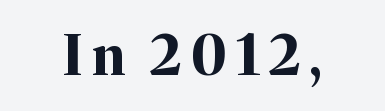
Q: Is the text bold? A: Yes.
Q: Is the text italic (slanted)? A: No, it is upright.
Q: Is the typeface a serif or a sans-serif typeface? A: Serif.
Q: Is the text underlined? A: No.
Q: Width (condensed, normal, or wide)? A: Normal.
Q: Stroke contrast? A: Medium.
Q: x-height? A: Medium.
Q: Monospaced? A: No.
